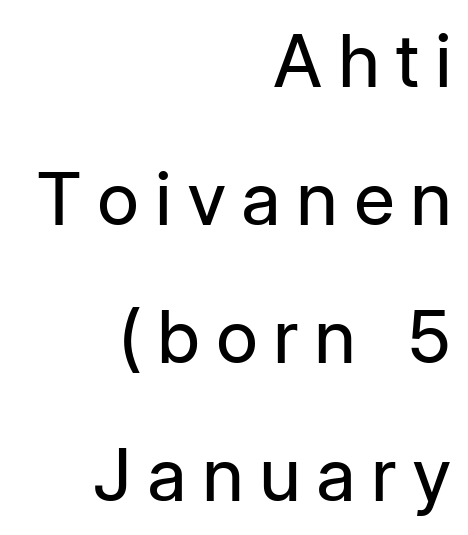
Notice how the passage keeps a crisp vertical edge on the right only. What kind of face is this? One without serifs — a sans. Here the designer chose a conventional face with non-uniform glyph widths. Heft: none added — not bold. A roman cut, with each character standing at attention.
